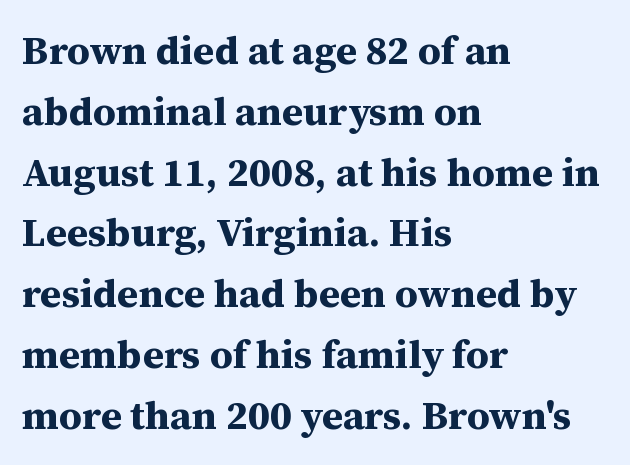
Does the weight exceed regular? Yes, all the way to bold. Here the designer chose a conventional face with non-uniform glyph widths. The foot of each line stays bare and open. Students, note that the glyphs here touch the page at normal intervals. The letters stand upright; this is a roman face.
